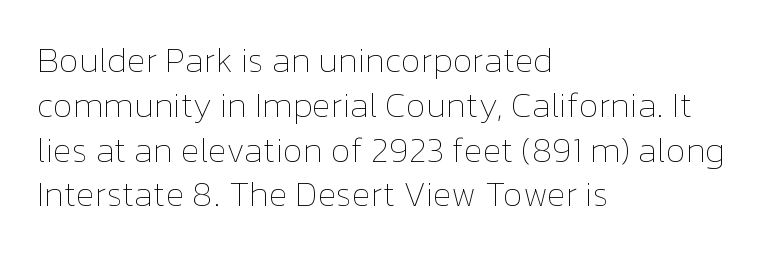
{"italic": "no", "bold": "no", "weight": "thin", "width": "normal", "stroke_contrast": "low", "x_height": "medium", "monospaced": "no", "underline": "no", "align": "left", "line_spacing": "normal", "line_spacing_ratio": 1.28, "letter_spacing": "normal", "letter_spacing_em": 0.0, "glyph_px": 35}
